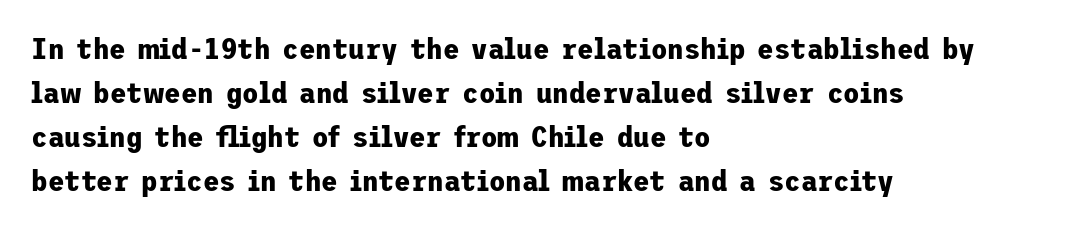
The image shows 30 px bold sans-serif type, upright; set left-aligned, normal line spacing (1.47x), normal letter spacing, not underlined; low stroke contrast and a medium x-height.
